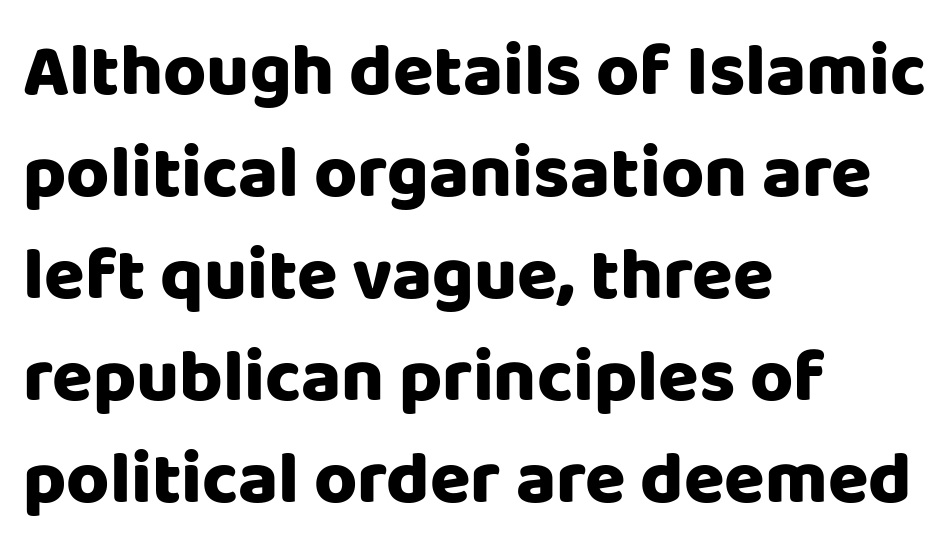
{"serif": "no", "italic": "no", "width": "normal", "stroke_contrast": "low", "x_height": "large", "monospaced": "no", "underline": "no", "align": "left", "line_spacing": "normal", "line_spacing_ratio": 1.38, "letter_spacing": "normal", "letter_spacing_em": 0.0, "glyph_px": 74}
